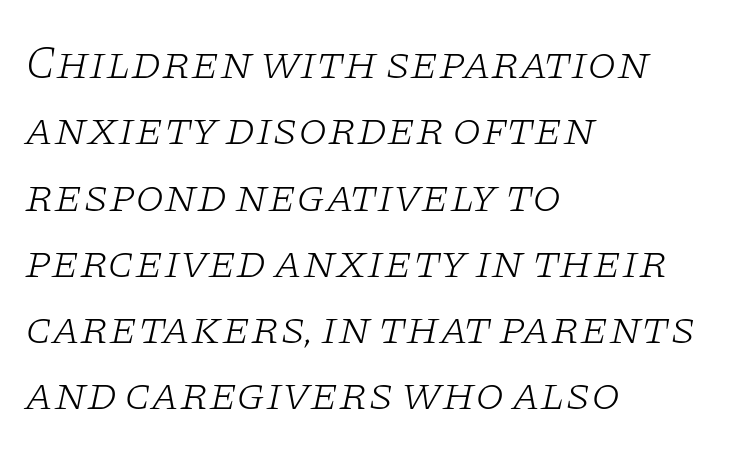
Q: Is the text bold? A: No.
Q: Is the text italic (slanted)? A: Yes, it leans right by about 11 degrees.
Q: Is the typeface a serif or a sans-serif typeface? A: Serif.
Q: Is the text underlined? A: No.
Q: How is the paragraph aligned? A: Left-aligned.
Q: Is the spacing between letters normal or unusually wide? A: Normal.
Q: Is the spacing between lines tight, normal or loose? A: Normal.
Q: Width (condensed, normal, or wide)? A: Wide.
Q: Stroke contrast? A: Low.
Q: x-height? A: Large.
Q: Monospaced? A: No.
